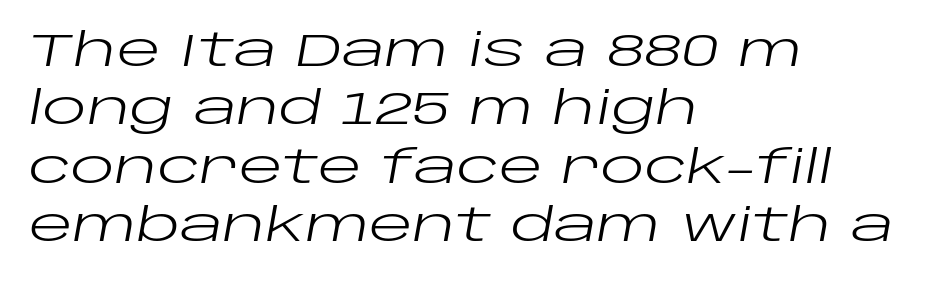
The image shows 46 px regular-weight, wide type, italic (leaning right); set left-aligned, normal line spacing (1.27x), normal letter spacing, not underlined; low stroke contrast and a large x-height.
